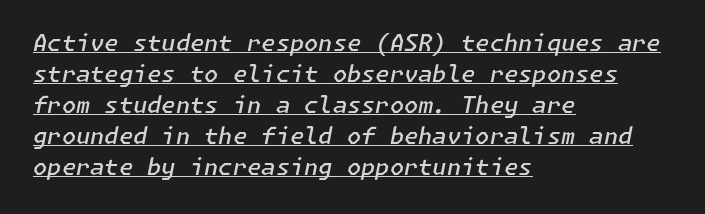
Short and long lines alike share a common starting point at left. How are the letters spaced? Ordinarily, with no added tracking. Emphasis-style slanted type is in use. Does a line run under the words? Yes, clearly. Regarding leading, the lines here are spaced in the standard way.
